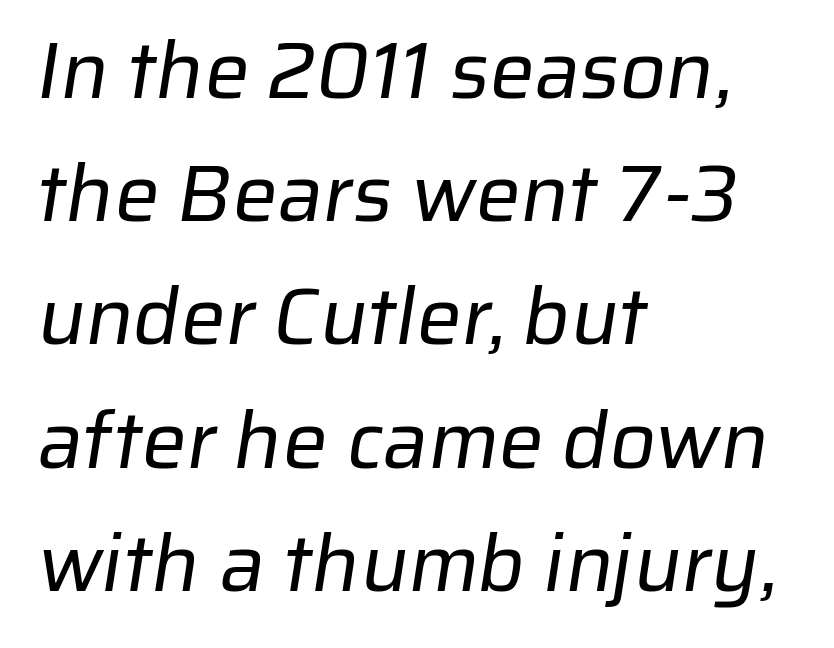
{"serif": "no", "bold": "no", "weight": "regular", "width": "normal", "stroke_contrast": "low", "x_height": "medium", "monospaced": "no", "underline": "no", "align": "left", "line_spacing": "normal", "line_spacing_ratio": 1.54, "letter_spacing": "normal", "letter_spacing_em": 0.0, "glyph_px": 80}
